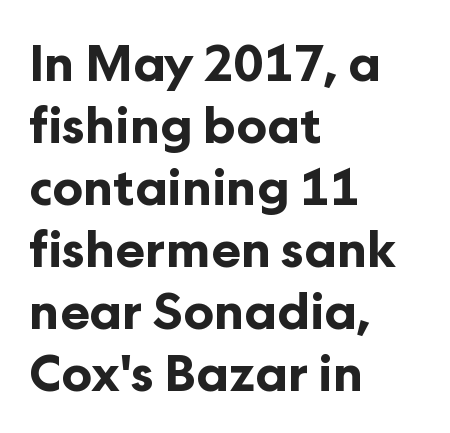
{"serif": "no", "italic": "no", "bold": "yes", "weight": "bold", "width": "normal", "stroke_contrast": "low", "x_height": "medium", "monospaced": "no", "underline": "no", "align": "left", "line_spacing_ratio": 1.24, "letter_spacing": "normal", "letter_spacing_em": 0.0, "glyph_px": 50}
